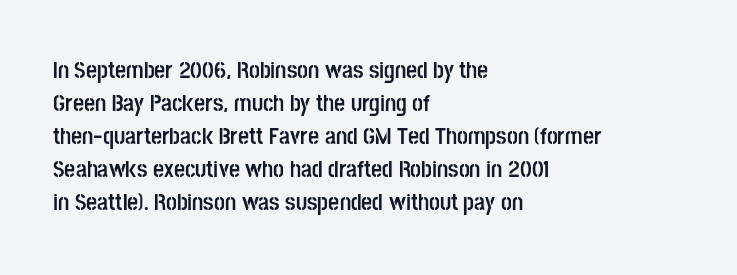
The image shows 24 px bold type, upright; set left-aligned, normal line spacing (1.37x), normal letter spacing, not underlined.
